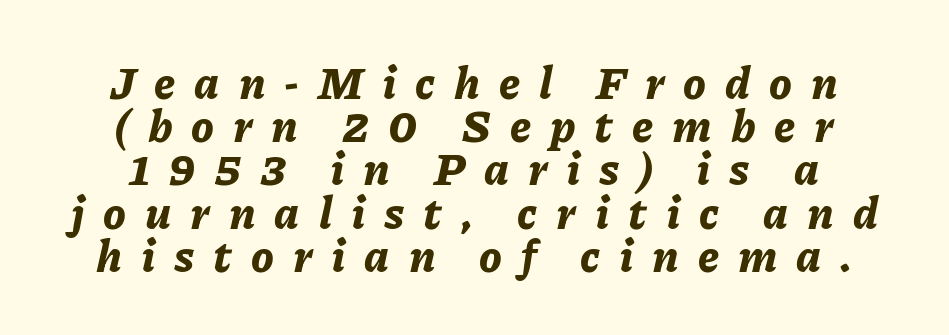
The image shows 45 px bold type, italic (leaning right); set centered, tight line spacing (0.96x), unusually wide letter spacing (+0.42 em), not underlined; low stroke contrast and a medium x-height.
